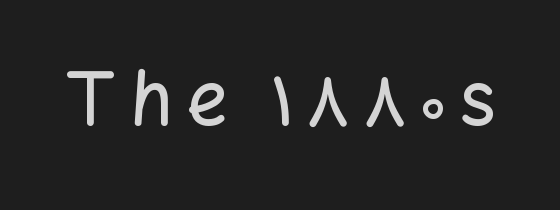
Q: Is the text italic (slanted)? A: No, it is upright.
Q: Is the typeface a serif or a sans-serif typeface? A: Sans-serif.
Q: Is the text underlined? A: No.
Q: Width (condensed, normal, or wide)? A: Normal.
Q: Stroke contrast? A: Low.
Q: x-height? A: Medium.
Q: Monospaced? A: No.
